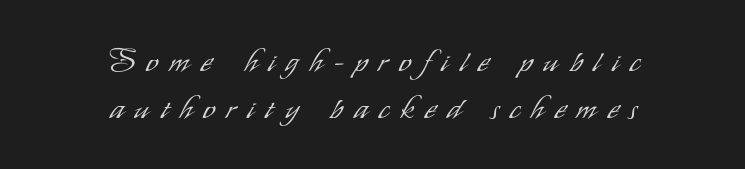
The type family on display is of the sans-serif kind. Looks like regular typesetting: each glyph gets only the width it needs. Stroke thickness stays within the range of a standard reading face or lighter. You could only call the tracking loose — the letters float apart. Notice how descenders clear the ascenders below comfortably — that's standard leading.
